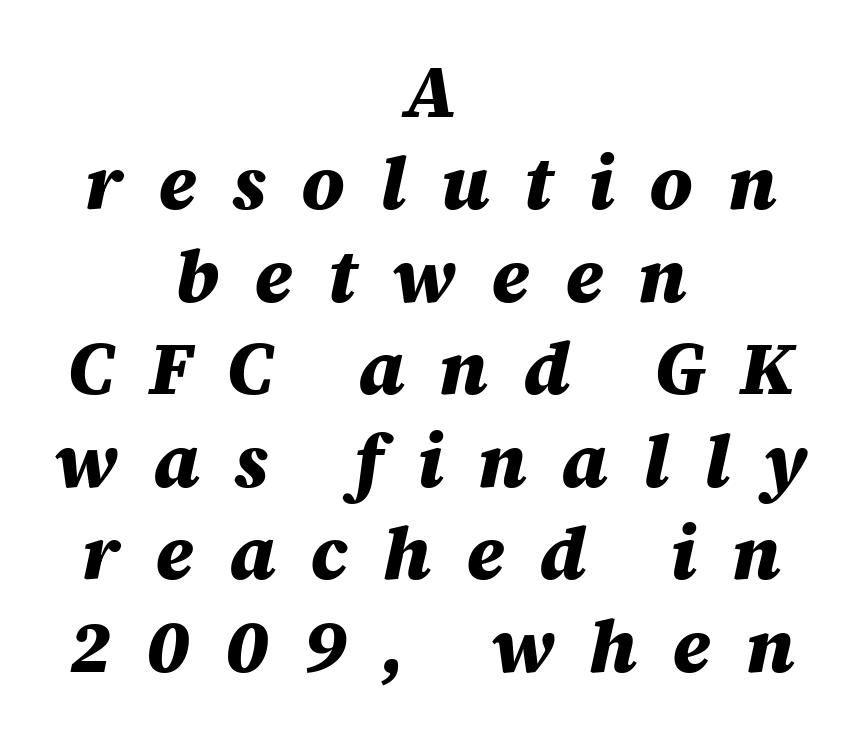
The image shows 74 px heavy type, italic (leaning right); set centered, normal line spacing (1.25x), unusually wide letter spacing (+0.47 em), not underlined; medium stroke contrast and a large x-height.
